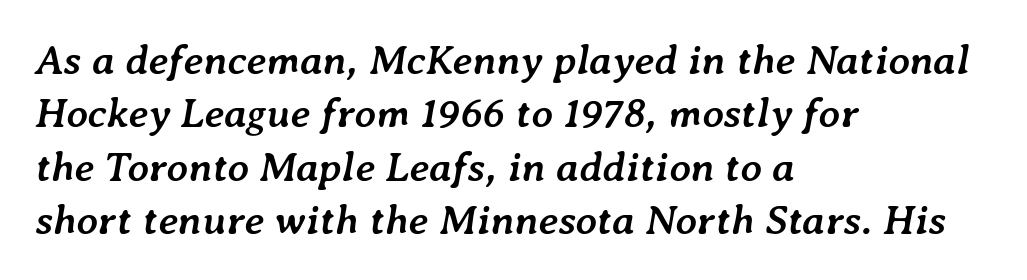
The rendering uses natural spacing where letterforms have individual widths. Layout note: lines flush left. A clean baseline with only descenders dipping below it. You could call the tracking neutral — neither tight nor loose.
